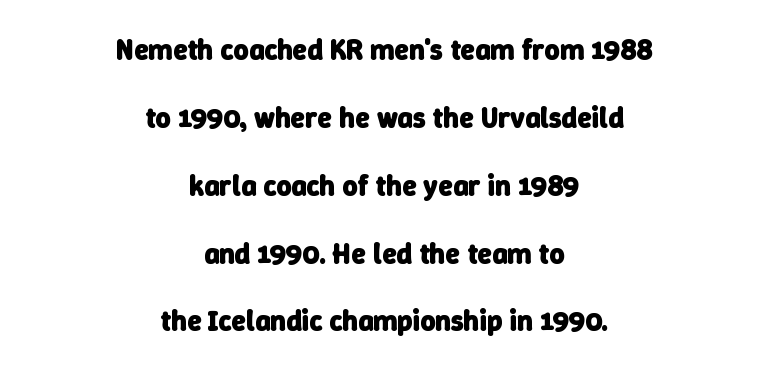
{"serif": "no", "bold": "yes", "weight": "heavy", "width": "normal", "stroke_contrast": "low", "x_height": "medium", "monospaced": "no", "underline": "no", "align": "center", "line_spacing": "loose", "line_spacing_ratio": 2.34, "letter_spacing": "normal", "letter_spacing_em": 0.0, "glyph_px": 29}
